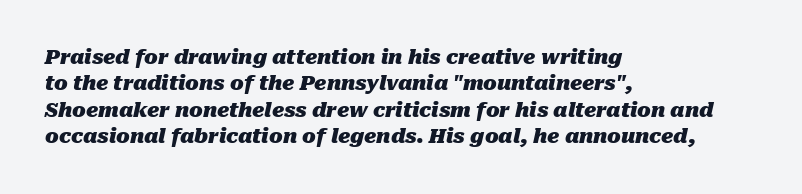
The image shows 20 px bold type, italic (leaning right); set left-aligned, normal line spacing (1.32x), normal letter spacing, not underlined.
